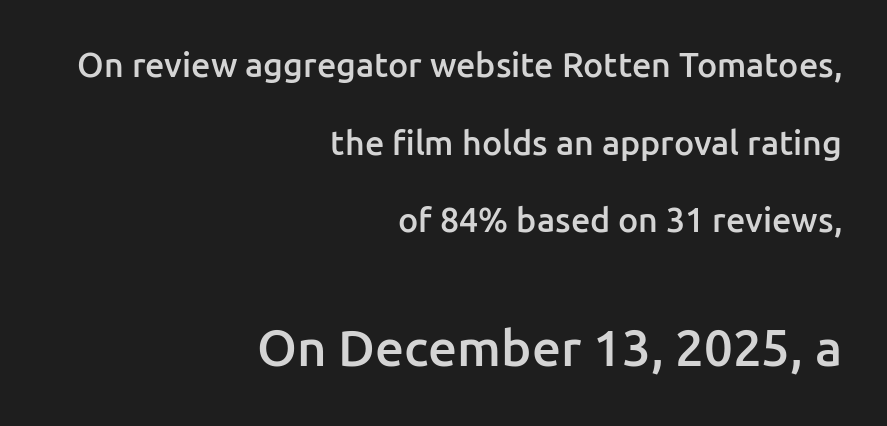
{"serif": "no", "italic": "no", "bold": "semi", "weight": "semibold", "width": "normal", "stroke_contrast": "low", "x_height": "medium", "monospaced": "no", "underline": "no", "align": "right", "line_spacing": "loose", "line_spacing_ratio": 2.28, "letter_spacing": "normal", "letter_spacing_em": 0.0, "larger_block": "second", "size_ratio": 1.5, "glyph_px": 51}
